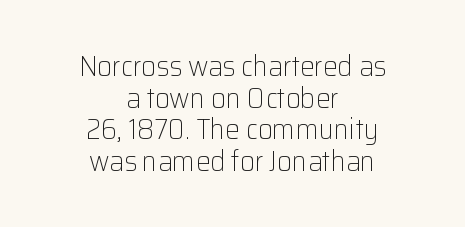
Q: Is the text bold? A: No.
Q: Is the text italic (slanted)? A: No, it is upright.
Q: Is the typeface a serif or a sans-serif typeface? A: Sans-serif.
Q: Is the text underlined? A: No.
Q: How is the paragraph aligned? A: Centered.
Q: Is the spacing between letters normal or unusually wide? A: Normal.
Q: Is the spacing between lines tight, normal or loose? A: Tight.
Q: Width (condensed, normal, or wide)? A: Normal.
Q: Stroke contrast? A: Low.
Q: x-height? A: Medium.
Q: Monospaced? A: No.
